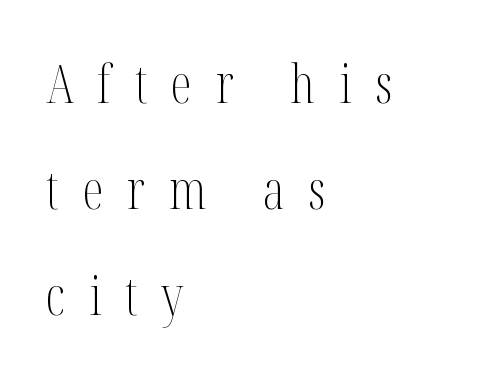
Q: Is the text bold? A: No.
Q: Is the text italic (slanted)? A: No, it is upright.
Q: Is the typeface a serif or a sans-serif typeface? A: Serif.
Q: Is the text underlined? A: No.
Q: How is the paragraph aligned? A: Left-aligned.
Q: Is the spacing between letters normal or unusually wide? A: Unusually wide.
Q: Is the spacing between lines tight, normal or loose? A: Loose.
Q: Width (condensed, normal, or wide)? A: Condensed.
Q: Stroke contrast? A: Medium.
Q: x-height? A: Medium.
Q: Monospaced? A: No.
